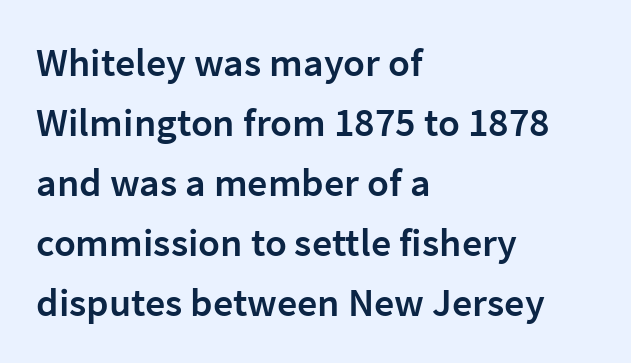
Each letter keeps its own natural width here, so spacing adapts to shape. These lines stack with their left ends in a neat column. Font category for this specimen: sans-serif. On the weight axis this lands at semibold, roughly 600.
